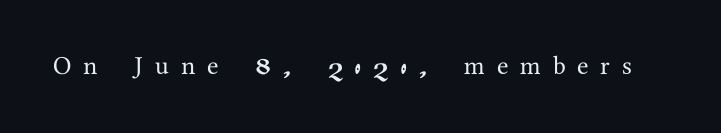
The specimen omits any rule beneath the text block's lines. Someone cranked the tracking dial way up on this one. It's the straight-up-and-down kind of type.
